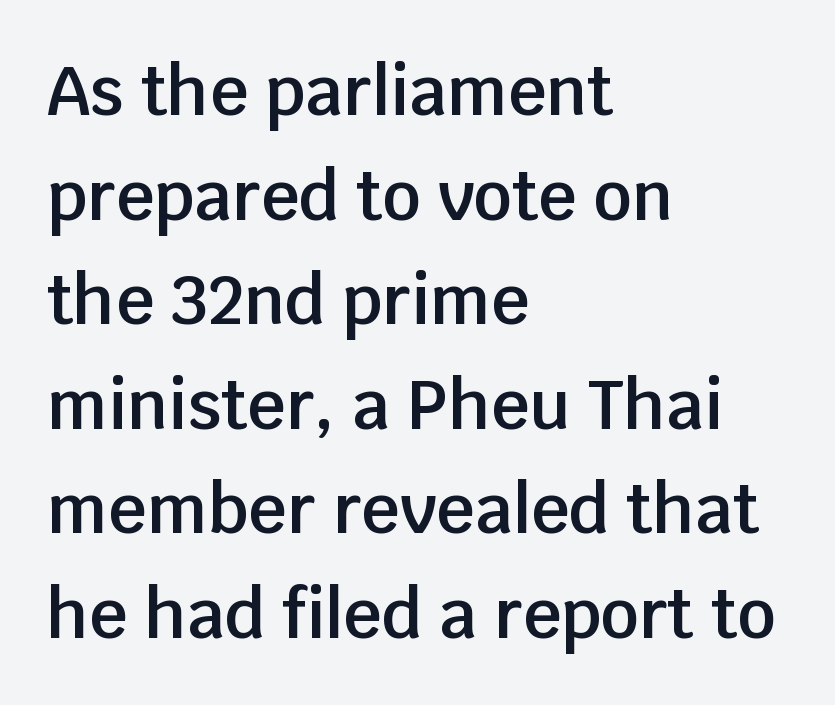
The image shows 67 px semibold sans-serif type, upright; set left-aligned, normal line spacing (1.56x), normal letter spacing, not underlined; low stroke contrast and a large x-height.
